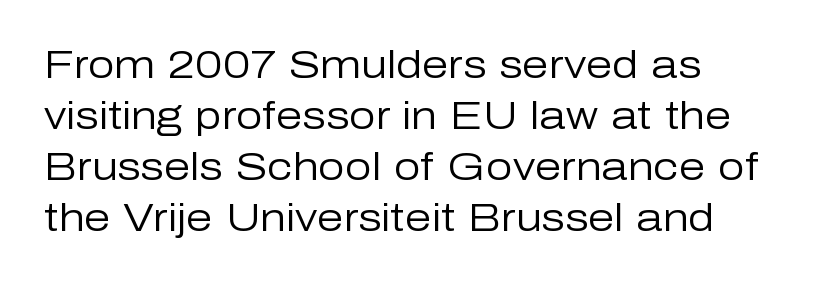
Rule under the text: the space is simply empty. Standard letterfit; no display-style spreading of the glyphs. To sum up the face: it is a sans, with no serifs. A typesetter would call this proportional, since set widths differ per character.
